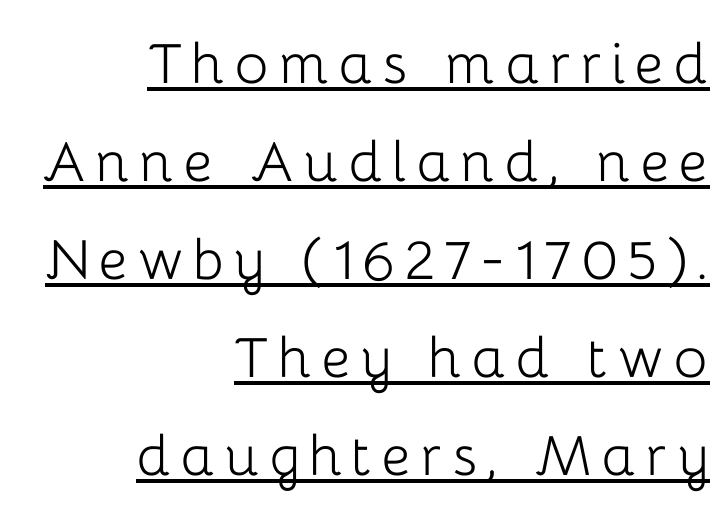
{"serif": "no", "italic": "no", "bold": "no", "weight": "light", "width": "normal", "stroke_contrast": "low", "x_height": "medium", "monospaced": "no", "underline": "yes", "align": "right", "line_spacing": "normal", "line_spacing_ratio": 1.38, "glyph_px": 71}
